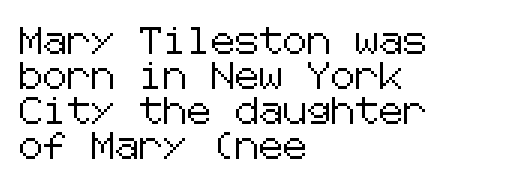
In CSS terms this would be text-align: left. Does the lettering tilt? It doesn't — this is upright. The strip under each line holds only bare page. Each word holds together tightly as a unit, with standard inter-letter gaps. These lines sit exactly where default settings would place them.
